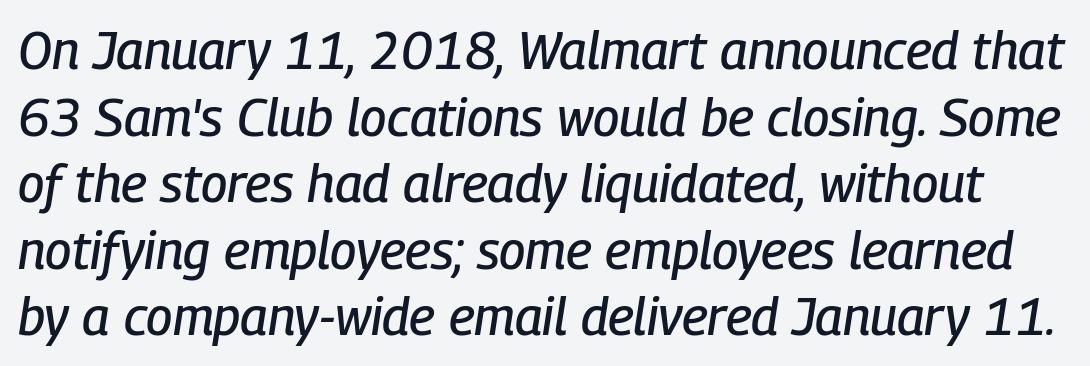
Q: Is the text italic (slanted)? A: Yes, it leans right by about 9 degrees.
Q: Is the text underlined? A: No.
Q: Is the spacing between letters normal or unusually wide? A: Normal.
Q: Is the spacing between lines tight, normal or loose? A: Normal.
Q: Width (condensed, normal, or wide)? A: Condensed.
Q: Stroke contrast? A: Low.
Q: x-height? A: Medium.
Q: Monospaced? A: No.
